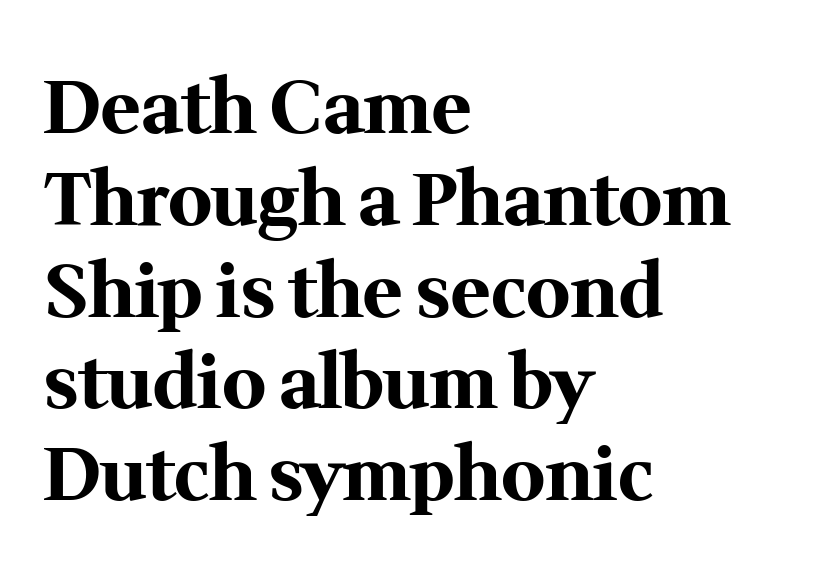
{"serif": "yes", "italic": "no", "bold": "yes", "weight": "bold", "width": "normal", "stroke_contrast": "medium", "x_height": "medium", "monospaced": "no", "underline": "no", "align": "left", "line_spacing_ratio": 1.24, "letter_spacing": "normal", "letter_spacing_em": 0.0, "glyph_px": 74}
